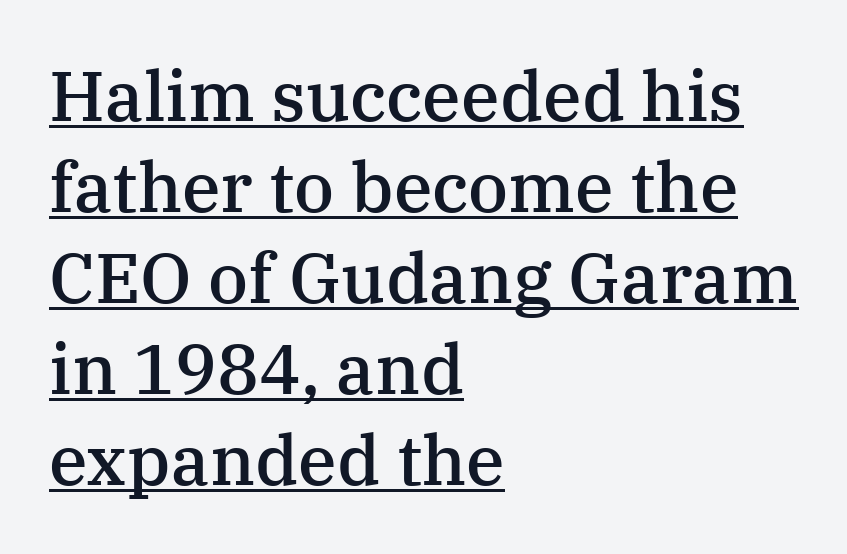
{"serif": "yes", "italic": "no", "bold": "semi", "weight": "semibold", "width": "normal", "stroke_contrast": "medium", "x_height": "medium", "monospaced": "no", "underline": "yes", "align": "left", "line_spacing": "normal", "line_spacing_ratio": 1.3, "letter_spacing": "normal", "letter_spacing_em": 0.0, "glyph_px": 70}
